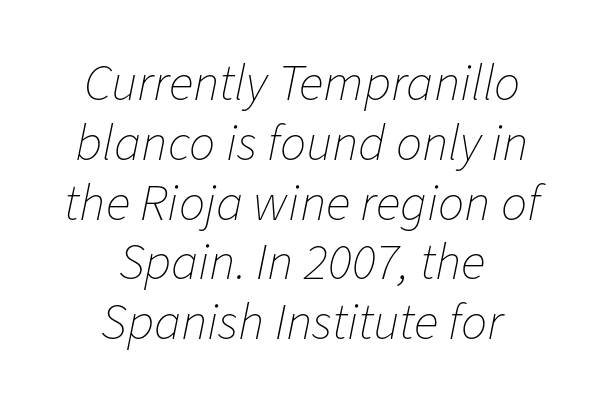
Q: Is the text bold? A: No.
Q: Is the text italic (slanted)? A: Yes, it leans right by about 11 degrees.
Q: Is the text underlined? A: No.
Q: How is the paragraph aligned? A: Centered.
Q: Is the spacing between letters normal or unusually wide? A: Normal.
Q: Is the spacing between lines tight, normal or loose? A: Tight.
Q: Width (condensed, normal, or wide)? A: Normal.
Q: Stroke contrast? A: Low.
Q: x-height? A: Medium.
Q: Monospaced? A: No.
